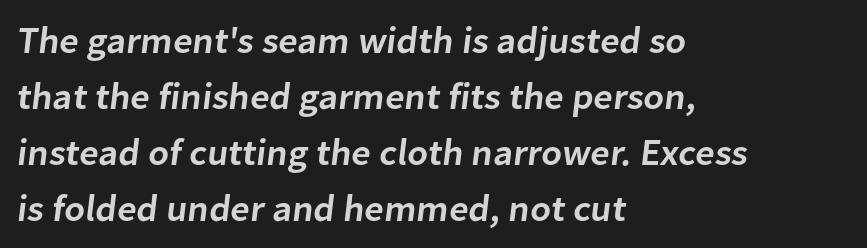
{"serif": "no", "bold": "semi", "weight": "semibold", "width": "normal", "stroke_contrast": "low", "x_height": "medium", "monospaced": "no", "underline": "no", "align": "left", "line_spacing": "normal", "line_spacing_ratio": 1.51, "letter_spacing": "normal", "letter_spacing_em": 0.0, "glyph_px": 37}
